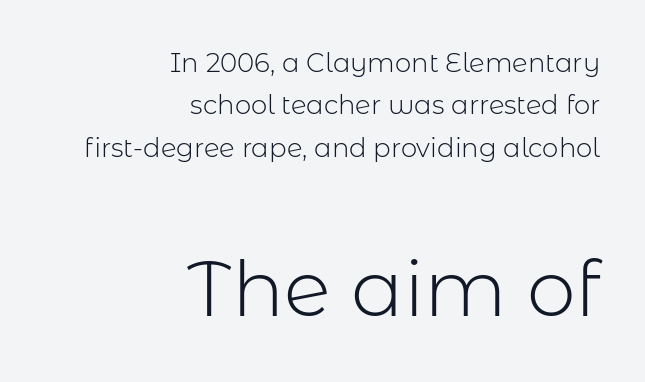
The image shows 78 px light sans-serif type, upright; set right-aligned, normal line spacing (1.63x), normal letter spacing, not underlined; the second (bottom) block is 3.0x larger; low stroke contrast and a medium x-height.
